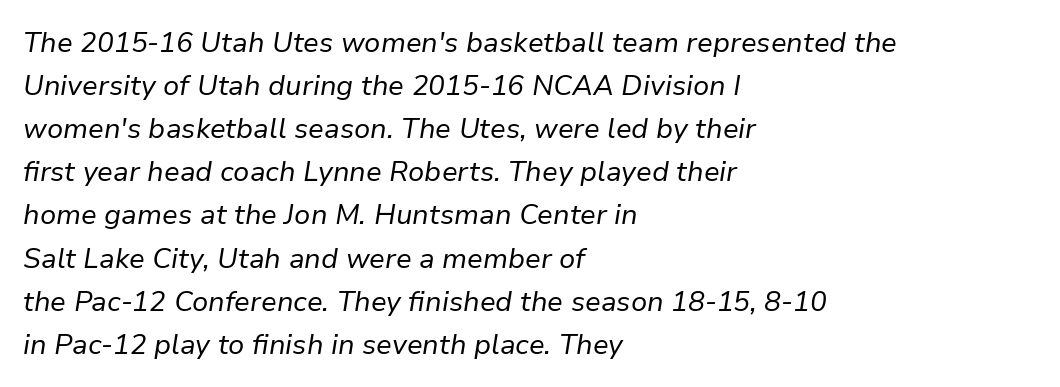
{"italic": "yes", "lean": "right", "slant_degrees": 9, "bold": "no", "weight": "regular", "width": "normal", "stroke_contrast": "low", "x_height": "medium", "monospaced": "no", "underline": "no", "align": "left", "line_spacing": "normal", "line_spacing_ratio": 1.54, "letter_spacing": "normal", "letter_spacing_em": 0.0, "glyph_px": 28}
